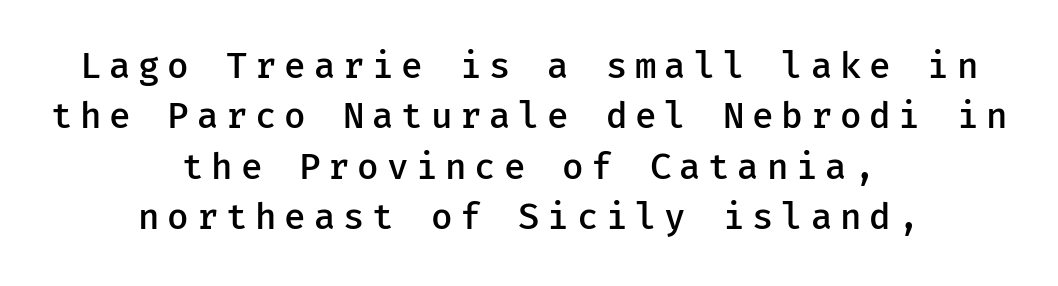
Q: Is the text bold? A: Semi-bold.
Q: Is the text italic (slanted)? A: No, it is upright.
Q: Is the typeface a serif or a sans-serif typeface? A: Sans-serif.
Q: Is the text underlined? A: No.
Q: How is the paragraph aligned? A: Centered.
Q: Is the spacing between letters normal or unusually wide? A: Unusually wide.
Q: Is the spacing between lines tight, normal or loose? A: Normal.
Q: Width (condensed, normal, or wide)? A: Normal.
Q: Stroke contrast? A: Low.
Q: x-height? A: Medium.
